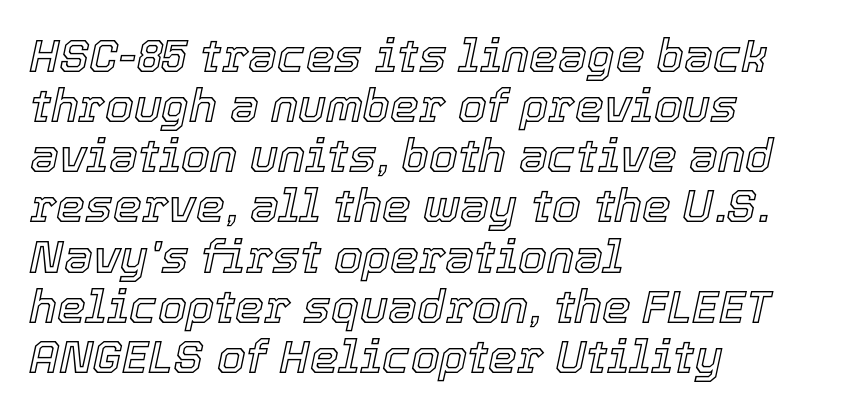
Q: Is the text italic (slanted)? A: Yes, it leans right by about 12 degrees.
Q: Is the text underlined? A: No.
Q: How is the paragraph aligned? A: Left-aligned.
Q: Is the spacing between letters normal or unusually wide? A: Normal.
Q: Is the spacing between lines tight, normal or loose? A: Tight.
Q: Width (condensed, normal, or wide)? A: Normal.
Q: x-height? A: Medium.
Q: Monospaced? A: No.
